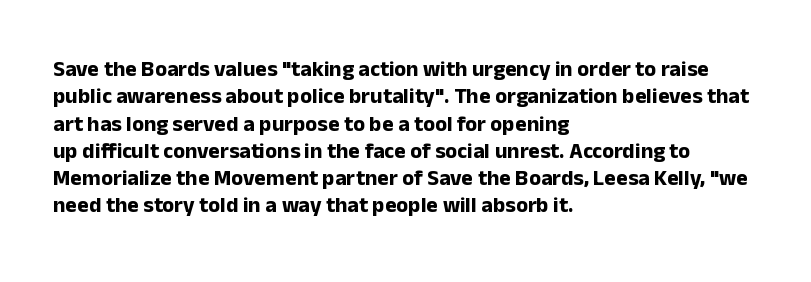
The image shows 22 px bold type, upright; set left-aligned, line spacing 1.24x, normal letter spacing, not underlined.
